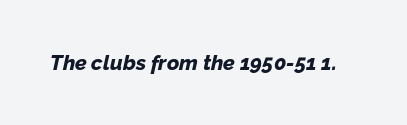
Underlining? Definitely not there. The glyphs have the mass of a bold cut. Is the letter spacing exaggerated? No — it looks like the ordinary default. Slant detected: the letters are inclined.
